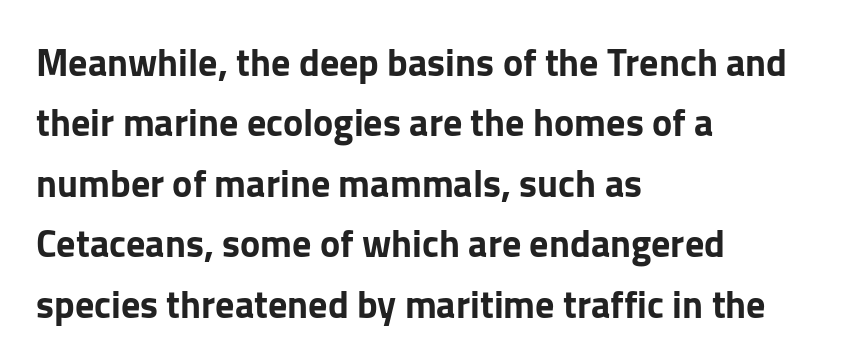
Font category for this specimen: sans-serif. The block of text has a typical density, with ordinary space between rows. The type is set solid horizontally, with unmodified tracking. The lettering stays uniformly vertical, giving the passage a roman look.
